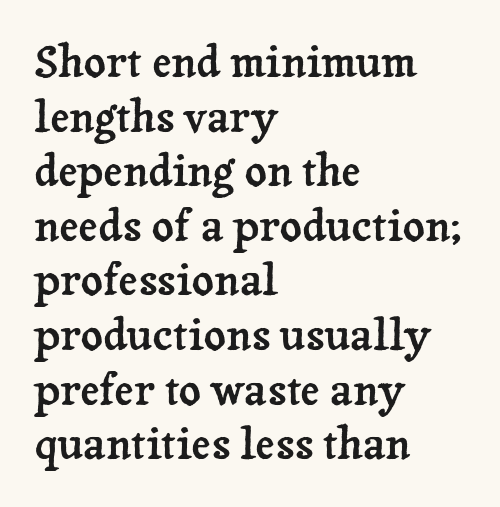
Descenders are the only things crossing below the line. A roman cut, with each character standing at attention. A student would call this left alignment; a typographer would say flush left, rag right. The face used here is rendered with its standard letterfit.
